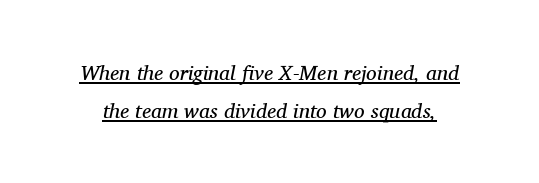
Q: Is the text bold? A: No.
Q: Is the text italic (slanted)? A: Yes, it leans right by about 11 degrees.
Q: Is the text underlined? A: Yes.
Q: Is the spacing between letters normal or unusually wide? A: Normal.
